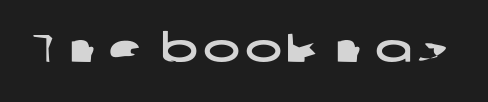
The image shows 39 px wide sans-serif type; set not underlined; low stroke contrast and a medium x-height.
